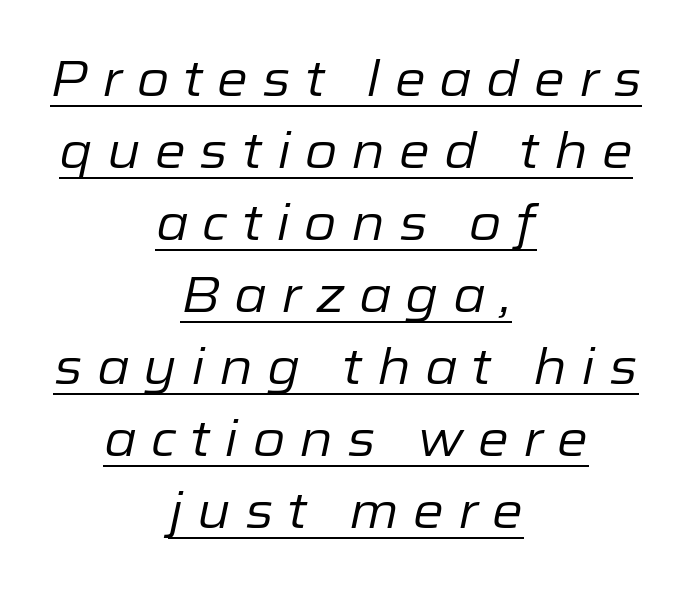
The image shows 50 px regular-weight type, italic (leaning right); set centered, normal line spacing (1.44x), unusually wide letter spacing (+0.28 em), underlined; low stroke contrast and a medium x-height.
